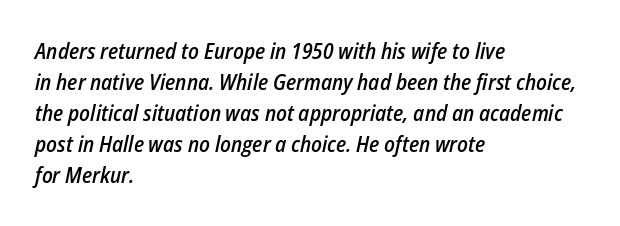
{"italic": "yes", "lean": "right", "slant_degrees": 12, "bold": "semi", "underline": "no", "align": "left", "line_spacing": "normal", "line_spacing_ratio": 1.41, "letter_spacing": "normal", "letter_spacing_em": 0.0, "glyph_px": 22}
